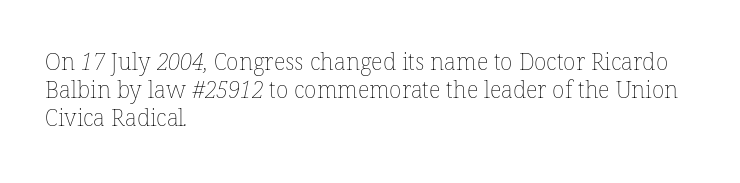
Quick note: underline off. Students, note that the glyphs here touch the page at normal intervals. Vertical stems look standard width or narrower in stroke. These lines are set flush left with a ragged right edge.
